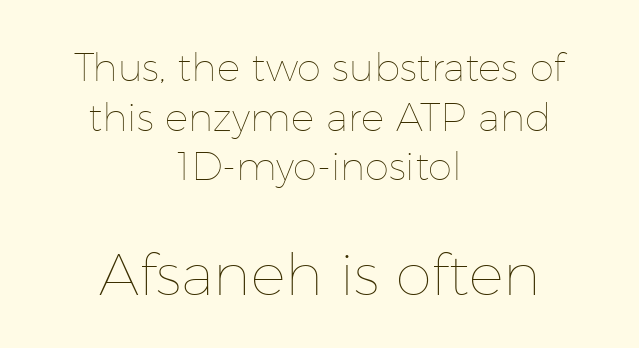
{"italic": "no", "bold": "no", "weight": "thin", "width": "normal", "stroke_contrast": "low", "x_height": "medium", "monospaced": "no", "underline": "no", "align": "center", "line_spacing": "normal", "line_spacing_ratio": 1.27, "letter_spacing": "normal", "letter_spacing_em": 0.0, "larger_block": "second", "size_ratio": 1.49, "glyph_px": 58}
